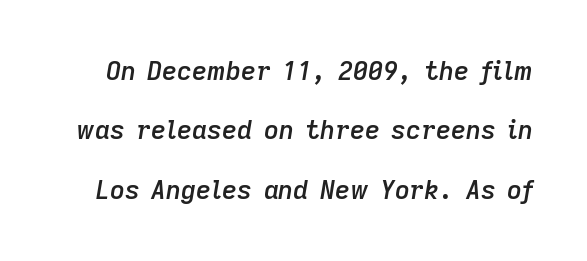
The image shows 26 px text type, italic (leaning right); set loose line spacing (2.28x), normal letter spacing, not underlined.
